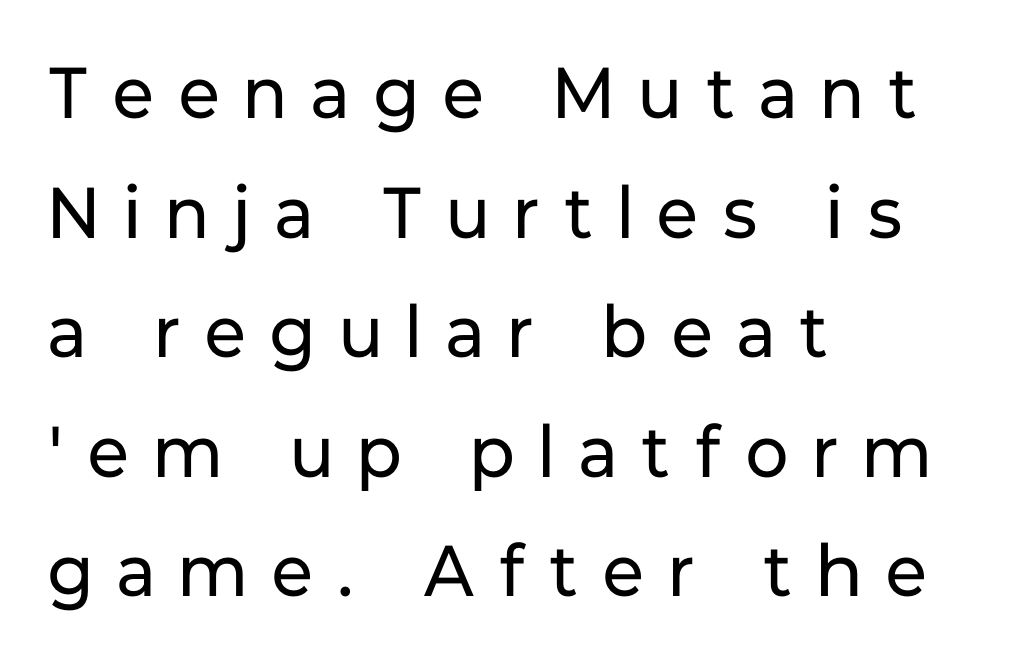
The image shows 72 px regular-weight sans-serif type, upright; set left-aligned, normal line spacing (1.66x), unusually wide letter spacing (+0.35 em), not underlined; low stroke contrast and a medium x-height.
